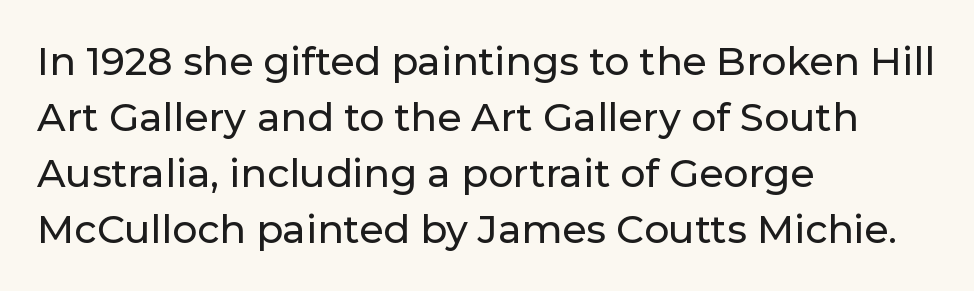
The image shows 39 px sans-serif type, upright; set left-aligned, normal line spacing (1.44x), normal letter spacing, not underlined; low stroke contrast and a medium x-height.
